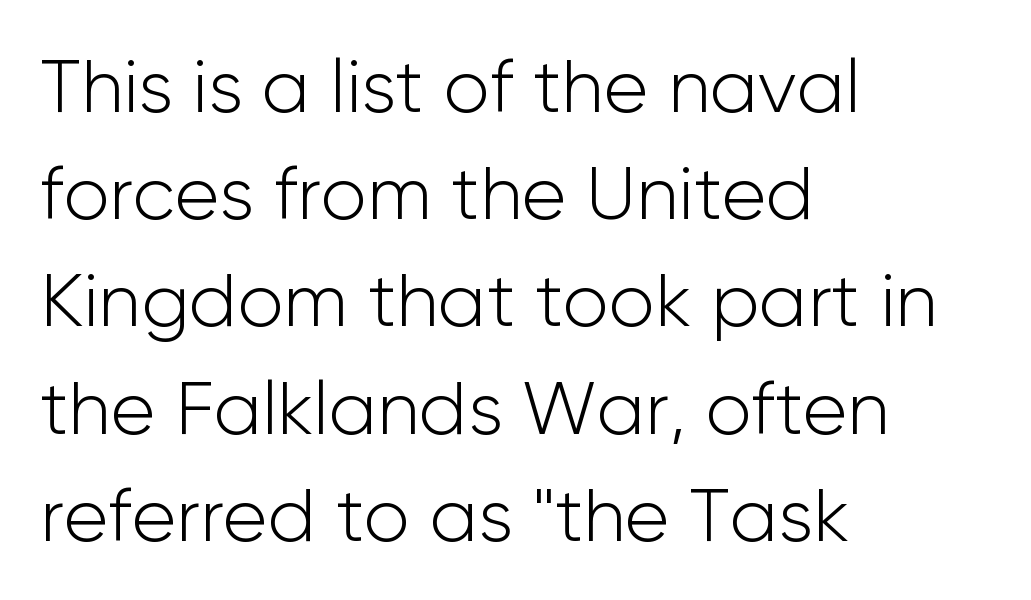
Q: Is the text bold? A: No.
Q: Is the text italic (slanted)? A: No, it is upright.
Q: Is the typeface a serif or a sans-serif typeface? A: Sans-serif.
Q: Is the text underlined? A: No.
Q: How is the paragraph aligned? A: Left-aligned.
Q: Is the spacing between letters normal or unusually wide? A: Normal.
Q: Is the spacing between lines tight, normal or loose? A: Normal.
Q: Width (condensed, normal, or wide)? A: Normal.
Q: Stroke contrast? A: Low.
Q: x-height? A: Medium.
Q: Monospaced? A: No.
